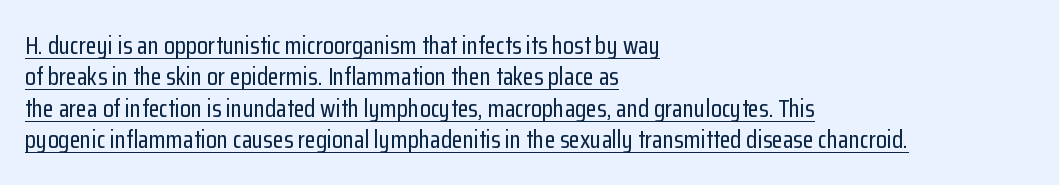
Typeset ragged right — the left edge is the straight one. The block of text has a typical density, with ordinary space between rows. This sample uses plain, unmodified letter spacing. The letters stand upright; this is a roman face. Notice how a bar underscores the lettering throughout.
